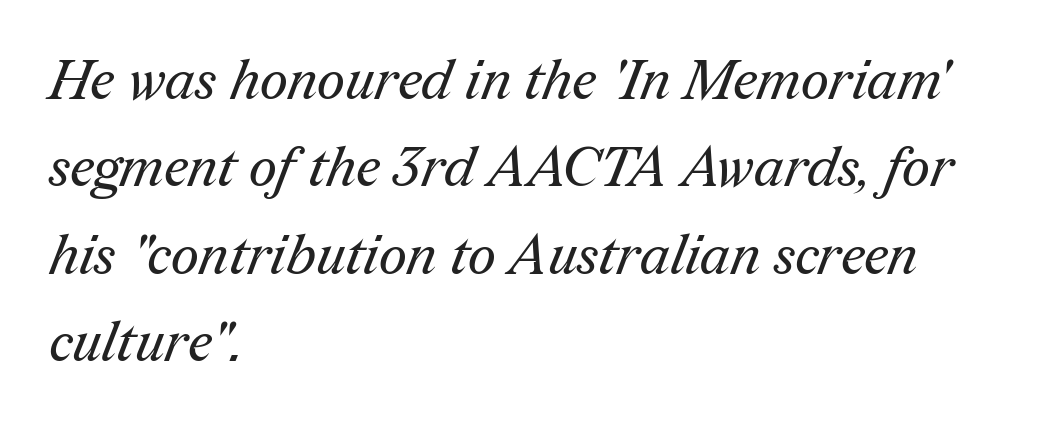
No letter is thick-stroked: the sample isn't bold. If you drew a ruler down the left edge, every line would touch it. Each letter keeps its own natural width here, so spacing adapts to shape. Spacing between characters is what you'd get straight out of the box. The glyphs are unaccompanied by any horizontal stroke below them.
